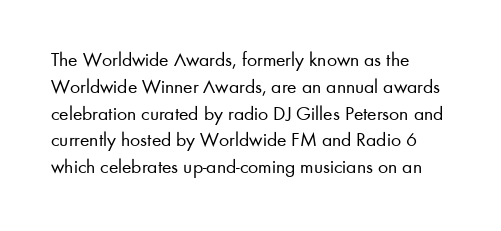
Unlike italic type, these characters show no tilt at all. Honestly, there is no underline to notice here at all. The ragged edge is on the right, which tells us the setting is flush left. Tracking here is standard; glyphs follow each other at the usual distance.
